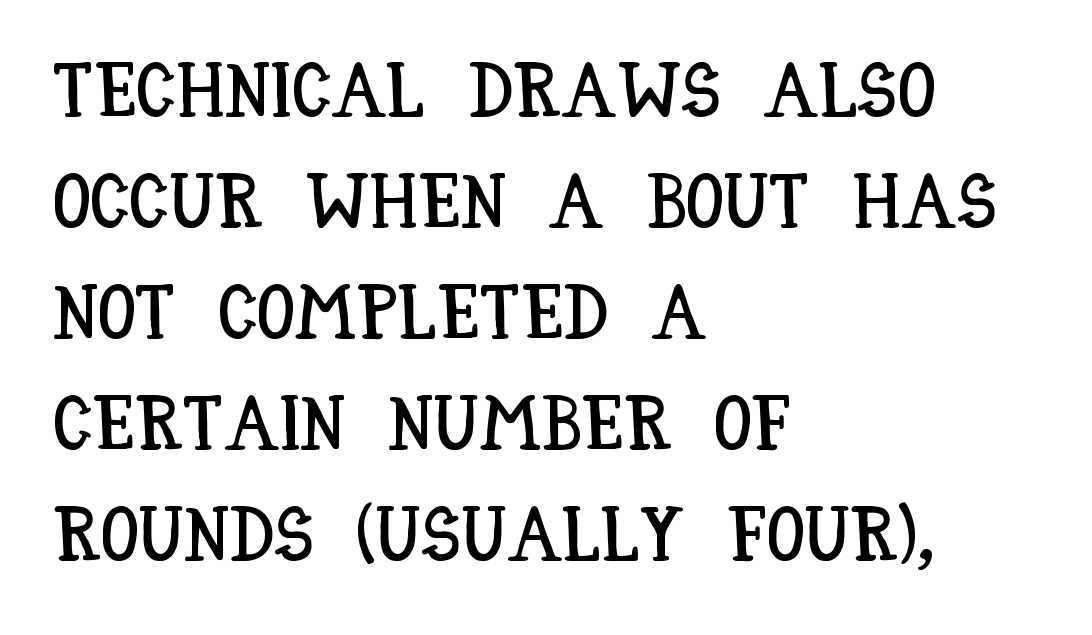
The image shows 76 px condensed type, upright; set left-aligned, normal line spacing (1.46x), normal letter spacing, not underlined; low stroke contrast and a large x-height.
